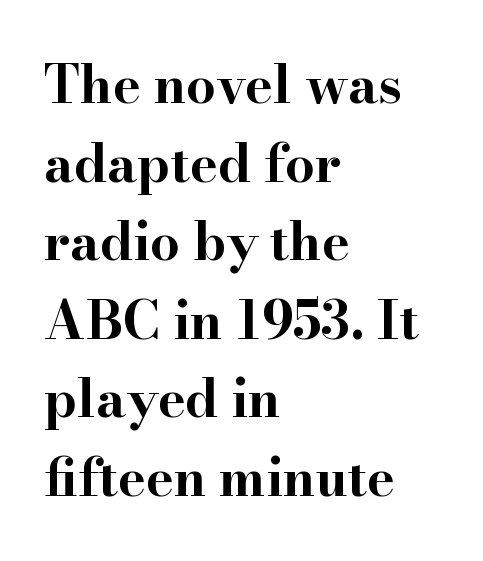
The image shows 52 px bold, wide serif type, upright; set left-aligned, normal line spacing (1.51x), normal letter spacing, not underlined; high stroke contrast and a small x-height.
